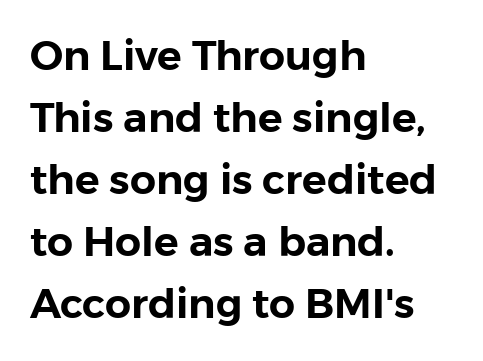
The image shows 41 px sans-serif type, upright; set left-aligned, normal line spacing (1.51x), normal letter spacing, not underlined; low stroke contrast and a medium x-height.
